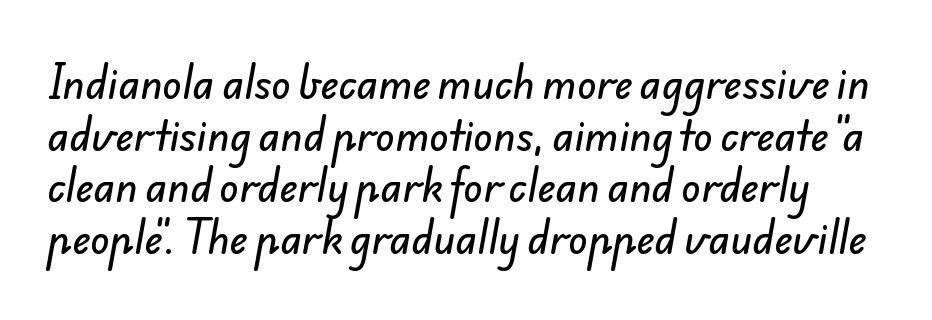
{"serif": "no", "width": "normal", "stroke_contrast": "low", "x_height": "small", "monospaced": "no", "underline": "no", "line_spacing": "normal", "line_spacing_ratio": 1.29, "letter_spacing": "normal", "letter_spacing_em": 0.0, "glyph_px": 40}
